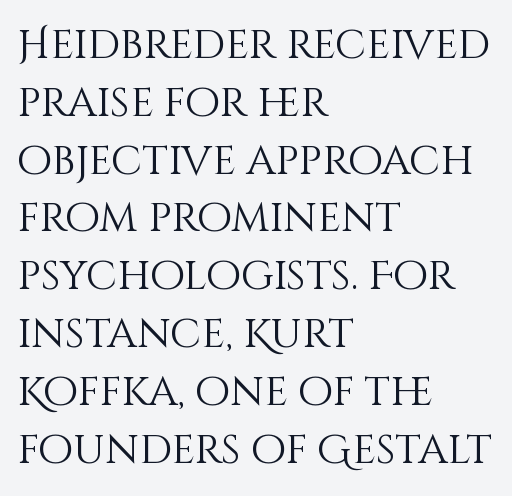
A typesetter would call this zero additional tracking. Posture: straight, roman, zero tilt. The words here are not underlined. Think of a printed novel: that variable character pitch is what you see here. The space between consecutive lines is moderate. Reading down the block, your eye returns to a fixed left position each line.
